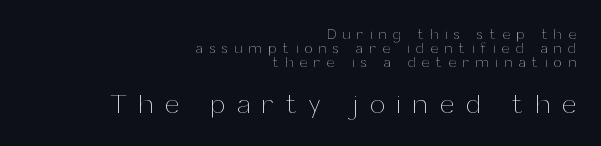
Caption: expanded tracking, letters set apart. Rule under the text: the space is simply empty. A flush-right, rag-left setting is used for this passage. A light-to-regular cut is what we see here. Each new line begins almost immediately beneath the previous one.
